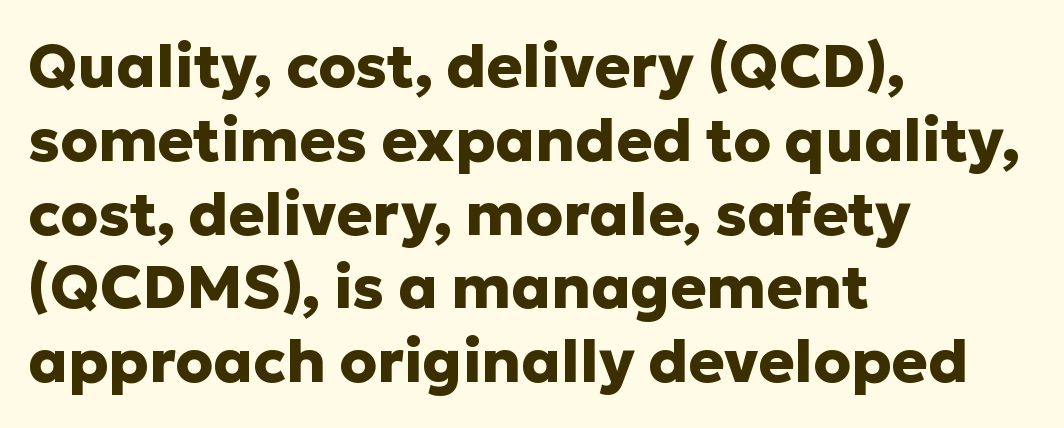
The glyphs in this specimen are sans serif. Summary of weight: heavy, a full bold. These lines are rendered in a variable-pitch font. Descender tails drop into unmarked territory.
